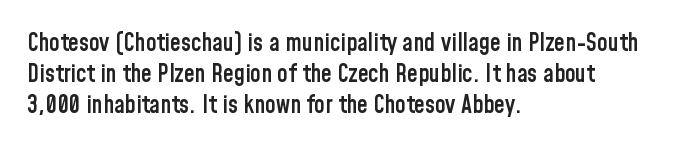
Q: Is the text bold? A: Semi-bold.
Q: Is the text italic (slanted)? A: No, it is upright.
Q: Is the text underlined? A: No.
Q: How is the paragraph aligned? A: Left-aligned.
Q: Is the spacing between letters normal or unusually wide? A: Normal.
Q: Is the spacing between lines tight, normal or loose? A: Normal.
